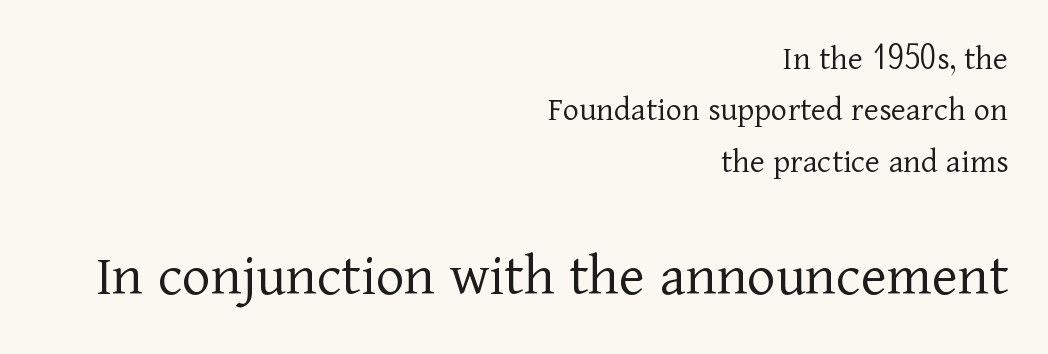
The image shows 61 px light serif type, upright; set right-aligned, normal line spacing (1.47x), normal letter spacing, not underlined; the second (bottom) block is 1.74x larger; low stroke contrast and a medium x-height.
